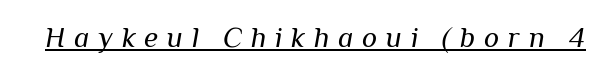
Q: Is the text bold? A: No.
Q: Is the text italic (slanted)? A: Yes, it leans right by about 10 degrees.
Q: Is the text underlined? A: Yes.
Q: Is the spacing between letters normal or unusually wide? A: Unusually wide.
Q: Width (condensed, normal, or wide)? A: Normal.
Q: Stroke contrast? A: Medium.
Q: x-height? A: Medium.
Q: Monospaced? A: No.
